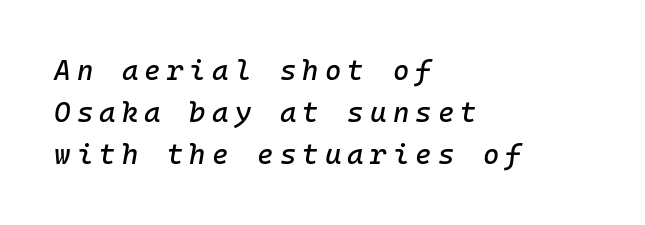
Q: Is the text italic (slanted)? A: Yes, it leans right by about 10 degrees.
Q: Is the text underlined? A: No.
Q: How is the paragraph aligned? A: Left-aligned.
Q: Is the spacing between letters normal or unusually wide? A: Unusually wide.
Q: Is the spacing between lines tight, normal or loose? A: Normal.
Q: Width (condensed, normal, or wide)? A: Normal.
Q: Stroke contrast? A: Low.
Q: x-height? A: Medium.
Q: Monospaced? A: Yes.
